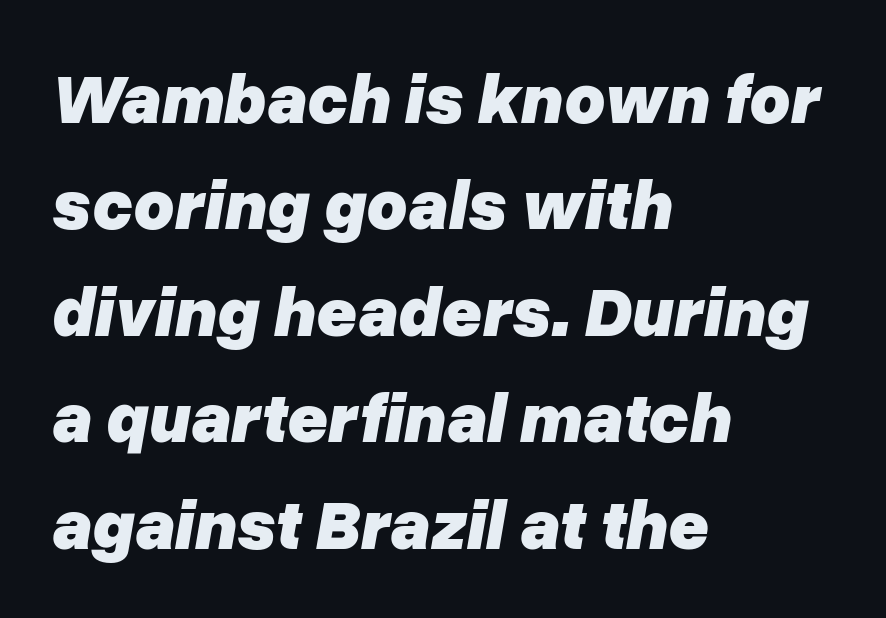
The image shows 70 px heavy type, italic (leaning right); set left-aligned, normal line spacing (1.52x), normal letter spacing, not underlined; low stroke contrast and a medium x-height.
